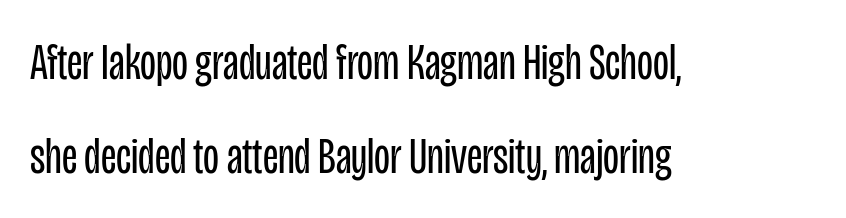
{"serif": "no", "italic": "no", "bold": "no", "weight": "regular", "width": "condensed", "stroke_contrast": "low", "x_height": "large", "monospaced": "no", "underline": "no", "align": "left", "line_spacing_ratio": 1.8, "letter_spacing": "normal", "letter_spacing_em": 0.0, "glyph_px": 52}
